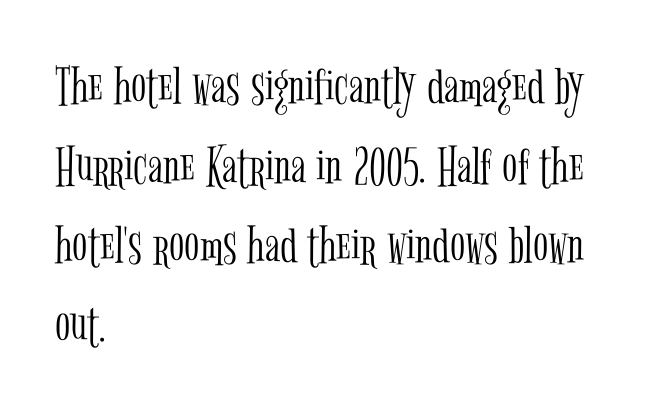
The image shows 56 px light, condensed serif type, upright; set left-aligned, normal line spacing (1.42x), normal letter spacing, not underlined; low stroke contrast and a medium x-height.
